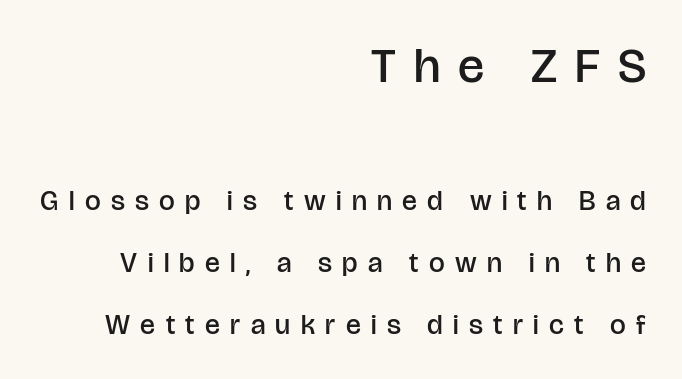
{"serif": "no", "italic": "no", "bold": "semi", "weight": "semibold", "width": "normal", "stroke_contrast": "low", "x_height": "large", "monospaced": "no", "underline": "no", "align": "right", "line_spacing": "loose", "line_spacing_ratio": 2.21, "letter_spacing": "wide", "letter_spacing_em": 0.37, "larger_block": "first", "size_ratio": 1.75, "glyph_px": 49}
